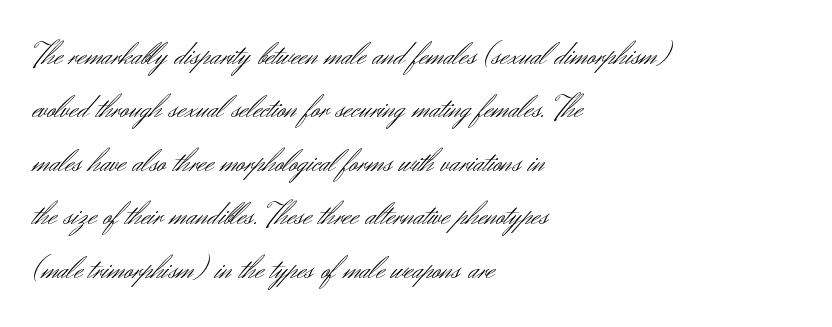
Q: Is the text bold? A: No.
Q: Is the text italic (slanted)? A: Yes.
Q: Is the typeface a serif or a sans-serif typeface? A: Sans-serif.
Q: Is the text underlined? A: No.
Q: How is the paragraph aligned? A: Left-aligned.
Q: Is the spacing between letters normal or unusually wide? A: Normal.
Q: Is the spacing between lines tight, normal or loose? A: Normal.
Q: Width (condensed, normal, or wide)? A: Normal.
Q: Stroke contrast? A: Medium.
Q: x-height? A: Small.
Q: Monospaced? A: No.
